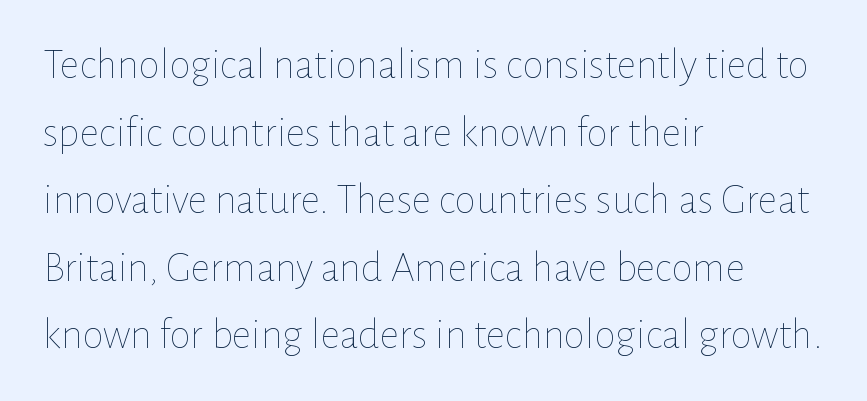
Q: Is the text bold? A: No.
Q: Is the text italic (slanted)? A: No, it is upright.
Q: Is the text underlined? A: No.
Q: How is the paragraph aligned? A: Left-aligned.
Q: Is the spacing between letters normal or unusually wide? A: Normal.
Q: Is the spacing between lines tight, normal or loose? A: Normal.
Q: Width (condensed, normal, or wide)? A: Normal.
Q: Stroke contrast? A: Low.
Q: x-height? A: Medium.
Q: Monospaced? A: No.
